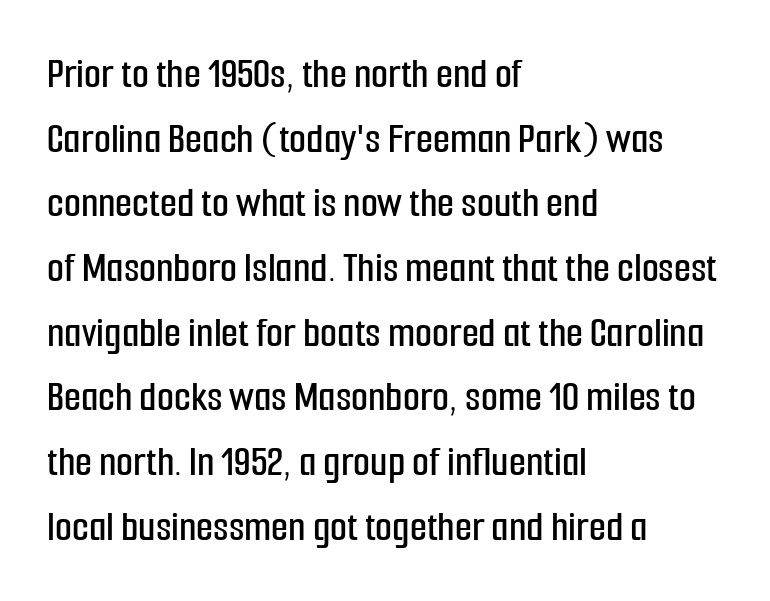
The image shows 44 px condensed sans-serif type, upright; set left-aligned, normal line spacing (1.47x), normal letter spacing, not underlined; low stroke contrast and a medium x-height.
